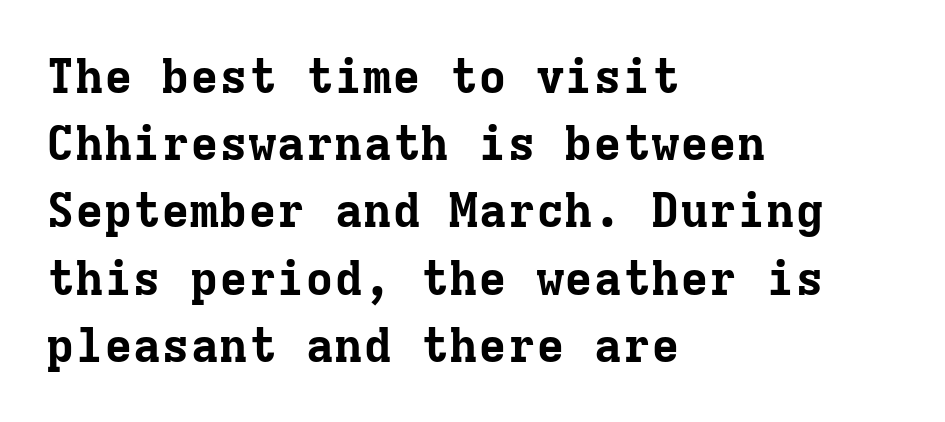
The image shows 48 px bold serif type, upright, monospaced; set left-aligned, normal line spacing (1.4x), normal letter spacing, not underlined; low stroke contrast and a medium x-height.
